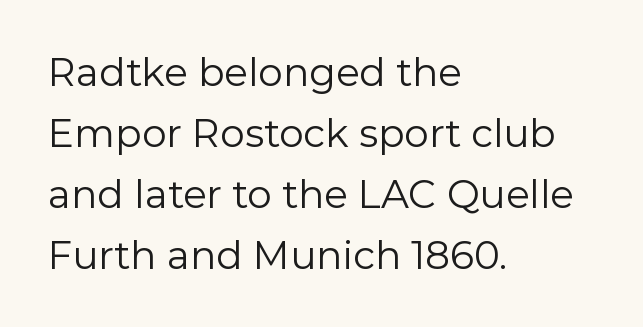
The image shows 39 px regular-weight sans-serif type, upright; set left-aligned, normal line spacing (1.56x), normal letter spacing, not underlined; low stroke contrast and a medium x-height.
